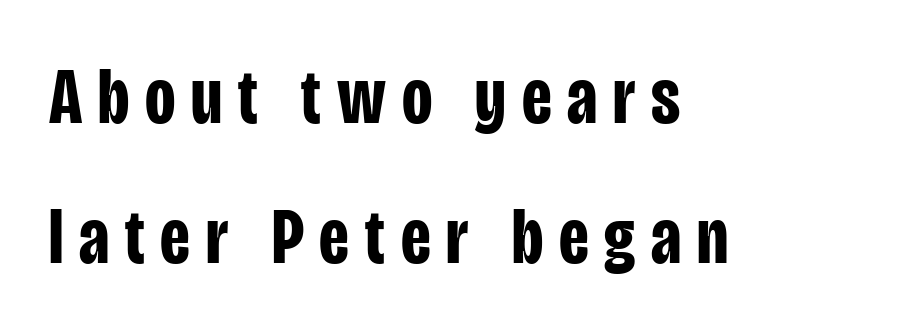
Q: Is the text bold? A: Yes.
Q: Is the text italic (slanted)? A: No, it is upright.
Q: Is the typeface a serif or a sans-serif typeface? A: Sans-serif.
Q: Is the text underlined? A: No.
Q: How is the paragraph aligned? A: Left-aligned.
Q: Is the spacing between letters normal or unusually wide? A: Unusually wide.
Q: Width (condensed, normal, or wide)? A: Condensed.
Q: Stroke contrast? A: Low.
Q: x-height? A: Large.
Q: Monospaced? A: No.
